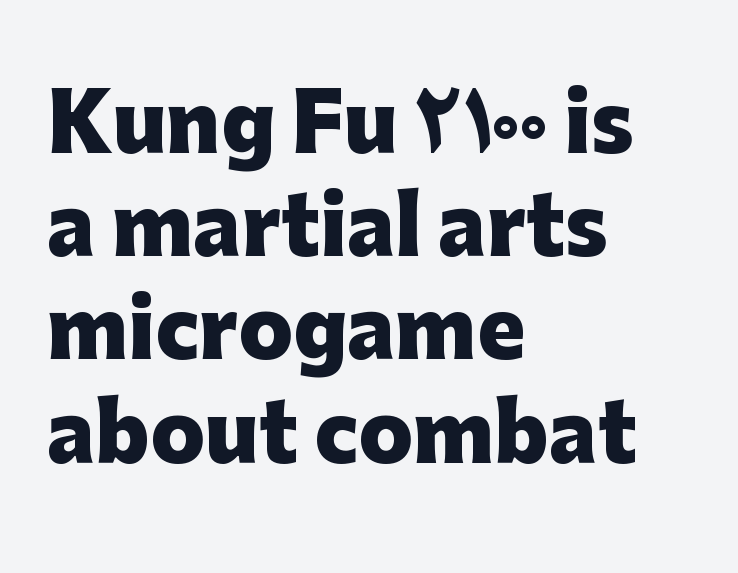
The vertical gap from one line to the next is medium. Where is the straight margin? On the left. Note the varied advance widths — an 'i' is clearly narrower than an 'm'. How heavy is the stroke? Heavy — this is a bold. The passage shown is typeset with a sans-serif family.
